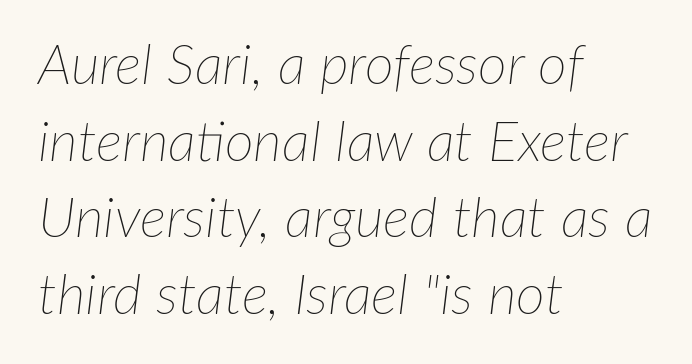
{"italic": "yes", "lean": "right", "slant_degrees": 7, "bold": "no", "weight": "thin", "width": "normal", "stroke_contrast": "low", "x_height": "medium", "monospaced": "no", "underline": "no", "align": "left", "line_spacing": "normal", "line_spacing_ratio": 1.37, "letter_spacing": "normal", "letter_spacing_em": 0.0, "glyph_px": 56}
